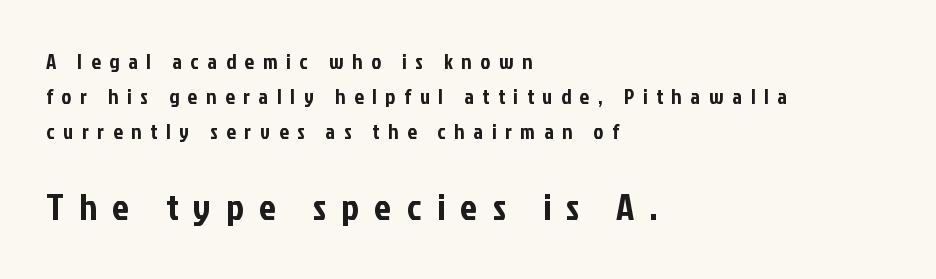
{"serif": "no", "italic": "no", "width": "condensed", "stroke_contrast": "low", "x_height": "medium", "monospaced": "no", "underline": "no", "align": "left", "line_spacing": "normal", "line_spacing_ratio": 1.66, "letter_spacing": "wide", "letter_spacing_em": 0.42, "larger_block": "second", "size_ratio": 1.76, "glyph_px": 37}
